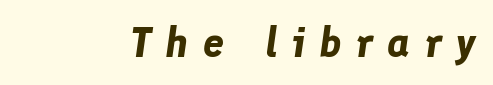
{"italic": "yes", "lean": "right", "slant_degrees": 8, "bold": "yes", "weight": "bold", "width": "normal", "stroke_contrast": "low", "x_height": "medium", "monospaced": "no", "underline": "no", "letter_spacing": "wide", "letter_spacing_em": 0.34, "glyph_px": 42}
